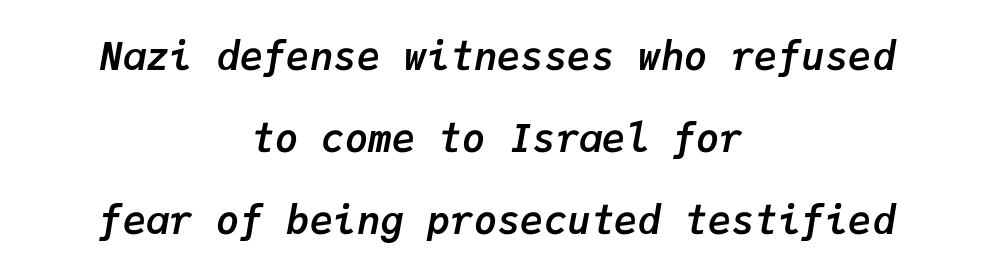
Q: Is the text bold? A: Yes.
Q: Is the text italic (slanted)? A: Yes, it leans right by about 9 degrees.
Q: Is the text underlined? A: No.
Q: How is the paragraph aligned? A: Centered.
Q: Is the spacing between letters normal or unusually wide? A: Normal.
Q: Is the spacing between lines tight, normal or loose? A: Loose.
Q: Width (condensed, normal, or wide)? A: Normal.
Q: Stroke contrast? A: Low.
Q: x-height? A: Medium.
Q: Monospaced? A: Yes.
